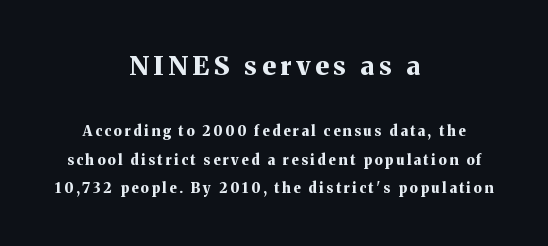
Q: Is the text bold? A: Yes.
Q: Is the text italic (slanted)? A: No, it is upright.
Q: Is the text underlined? A: No.
Q: How is the paragraph aligned? A: Centered.
Q: Is the spacing between lines tight, normal or loose? A: Loose.
Q: Which block of text is set in a larger size, the first (top) or the second (bottom)? A: The first (top) one.
